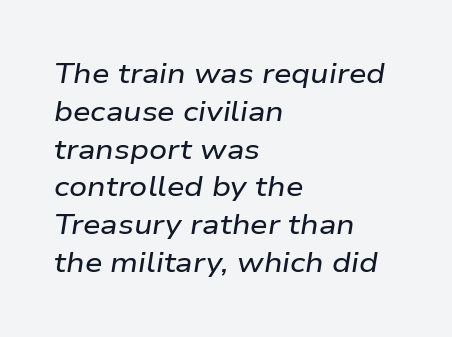
{"italic": "yes", "lean": "right", "slant_degrees": 9, "width": "wide", "stroke_contrast": "low", "x_height": "medium", "monospaced": "no", "underline": "no", "align": "left", "line_spacing": "normal", "line_spacing_ratio": 1.35, "letter_spacing": "normal", "letter_spacing_em": 0.0, "glyph_px": 28}
